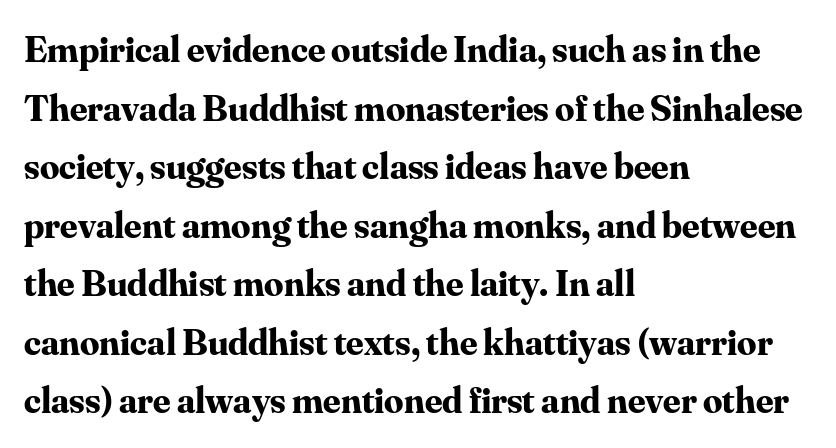
The image shows 38 px bold serif type, upright; set left-aligned, normal line spacing (1.54x), normal letter spacing, not underlined; medium stroke contrast and a small x-height.
